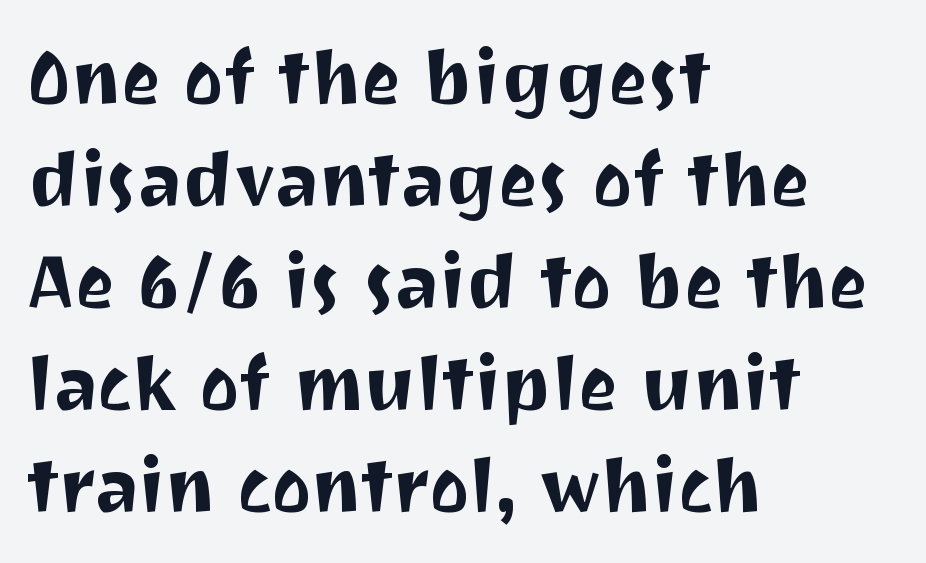
Q: Is the text italic (slanted)? A: No, it is upright.
Q: Is the typeface a serif or a sans-serif typeface? A: Sans-serif.
Q: Is the text underlined? A: No.
Q: How is the paragraph aligned? A: Left-aligned.
Q: Is the spacing between letters normal or unusually wide? A: Normal.
Q: Is the spacing between lines tight, normal or loose? A: Normal.
Q: Width (condensed, normal, or wide)? A: Normal.
Q: Stroke contrast? A: Medium.
Q: x-height? A: Medium.
Q: Monospaced? A: No.
